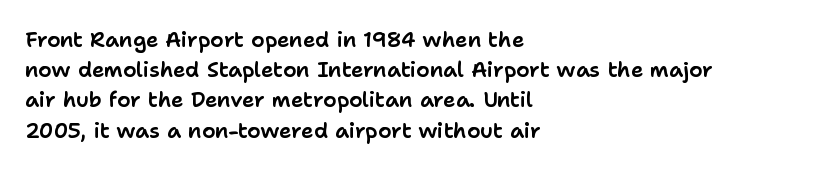
{"italic": "no", "underline": "no", "align": "left", "line_spacing": "normal", "line_spacing_ratio": 1.44, "letter_spacing": "normal", "letter_spacing_em": 0.0, "glyph_px": 21}
